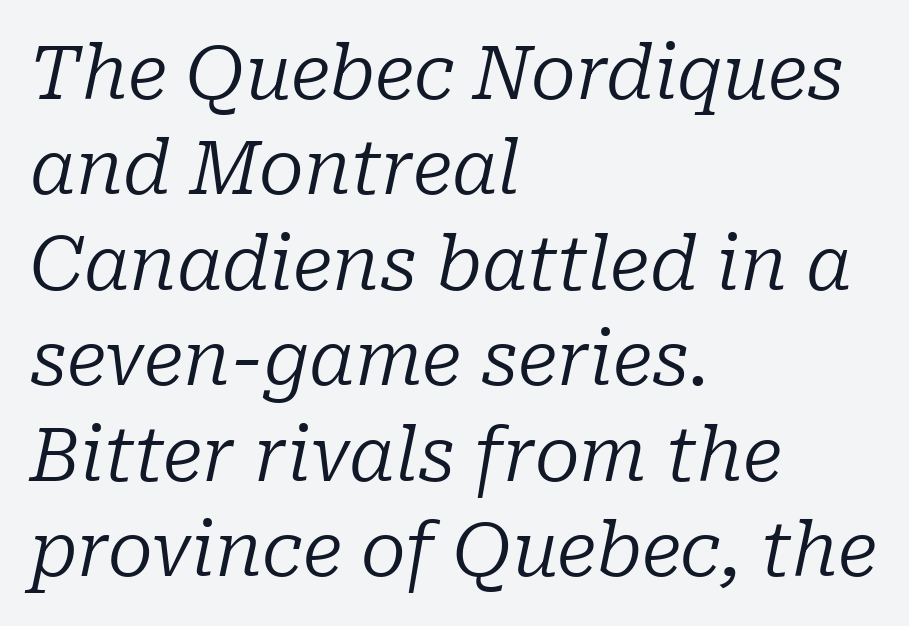
The image shows 74 px regular-weight serif type, italic (leaning right); set left-aligned, normal line spacing (1.29x), normal letter spacing, not underlined; low stroke contrast and a medium x-height.
